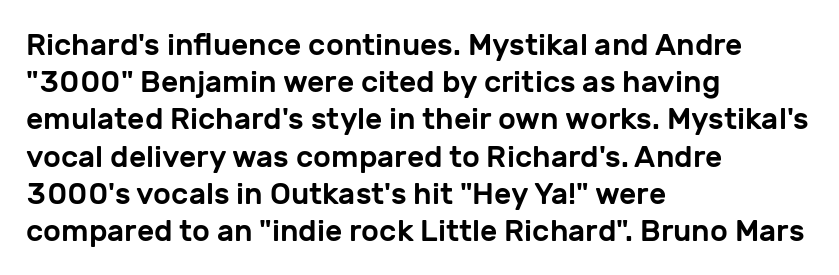
Honestly, the letter spacing is just normal — you wouldn't notice it. Check the space under the baseline: it is left empty. Grotesque or geometric, the face here clearly has no serifs. Note the varied advance widths — an 'i' is clearly narrower than an 'm'. This sample is left-justified, so line endings fall wherever the words run out. Posture: straight, roman, zero tilt.
